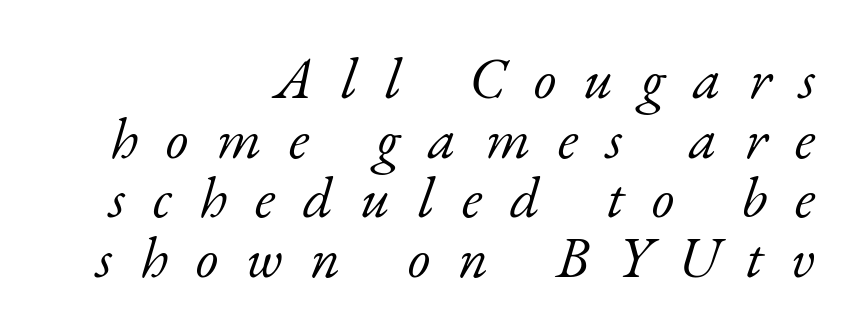
The image shows 58 px light serif type, italic (leaning right); set right-aligned, tight line spacing (1.03x), unusually wide letter spacing (+0.48 em), not underlined; low stroke contrast and a small x-height.
